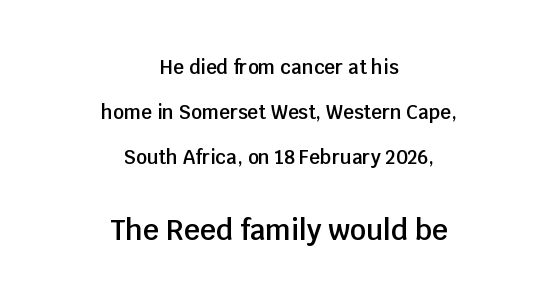
{"serif": "no", "italic": "no", "bold": "semi", "weight": "semibold", "width": "normal", "stroke_contrast": "low", "x_height": "large", "monospaced": "no", "underline": "no", "align": "center", "line_spacing": "loose", "line_spacing_ratio": 2.36, "letter_spacing": "normal", "letter_spacing_em": 0.0, "larger_block": "second", "size_ratio": 1.47, "glyph_px": 28}
